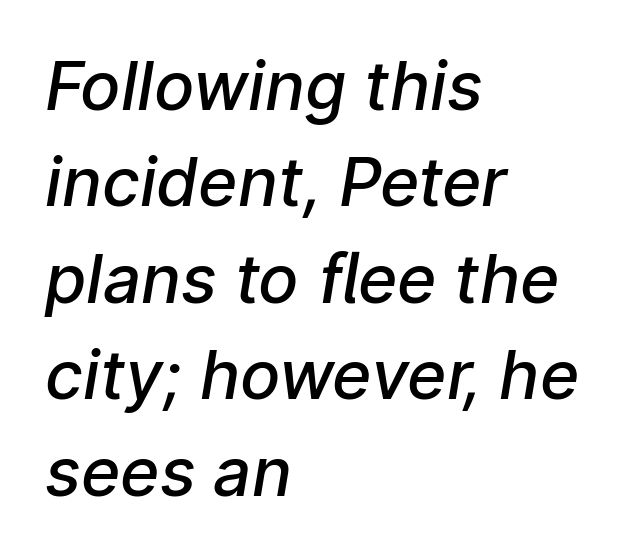
{"serif": "no", "bold": "semi", "weight": "semibold", "width": "normal", "stroke_contrast": "low", "x_height": "medium", "monospaced": "no", "underline": "no", "align": "left", "line_spacing": "normal", "line_spacing_ratio": 1.44, "letter_spacing": "normal", "letter_spacing_em": 0.0, "glyph_px": 67}
